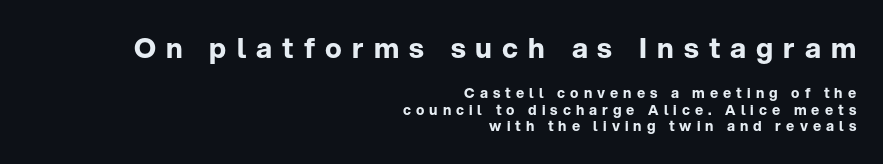
Q: Is the text bold? A: Yes.
Q: Is the text italic (slanted)? A: No, it is upright.
Q: Is the typeface a serif or a sans-serif typeface? A: Sans-serif.
Q: Is the text underlined? A: No.
Q: How is the paragraph aligned? A: Right-aligned.
Q: Is the spacing between letters normal or unusually wide? A: Unusually wide.
Q: Which block of text is set in a larger size, the first (top) or the second (bottom)? A: The first (top) one.
Q: Width (condensed, normal, or wide)? A: Normal.
Q: Stroke contrast? A: Low.
Q: x-height? A: Medium.
Q: Monospaced? A: No.
